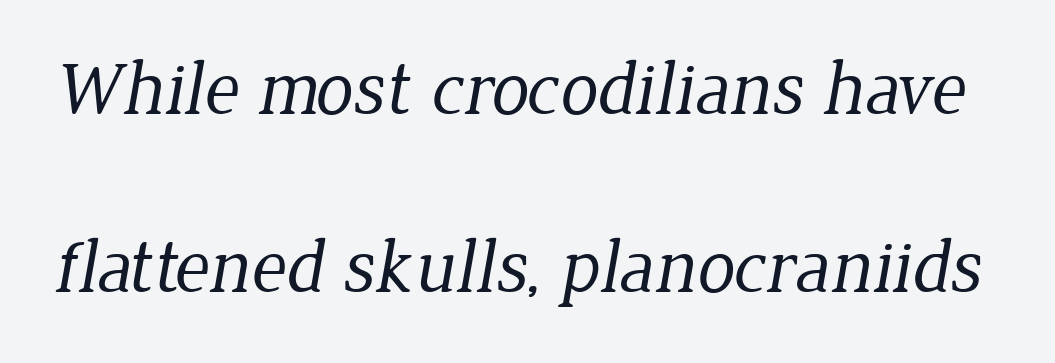
The image shows 76 px regular-weight serif type; set loose line spacing (2.34x), normal letter spacing, not underlined; low stroke contrast and a medium x-height.
